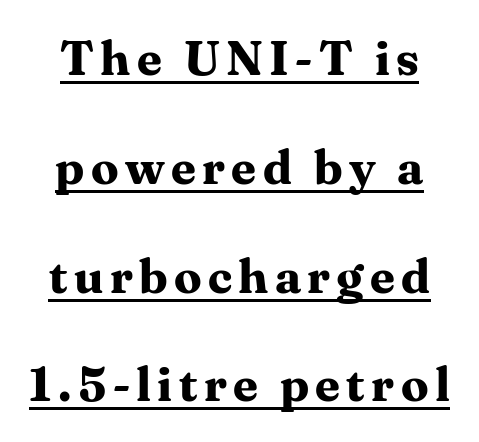
Q: Is the text bold? A: Yes.
Q: Is the text italic (slanted)? A: No, it is upright.
Q: Is the typeface a serif or a sans-serif typeface? A: Serif.
Q: Is the text underlined? A: Yes.
Q: Is the spacing between lines tight, normal or loose? A: Loose.
Q: Width (condensed, normal, or wide)? A: Normal.
Q: Stroke contrast? A: Medium.
Q: x-height? A: Medium.
Q: Monospaced? A: No.
